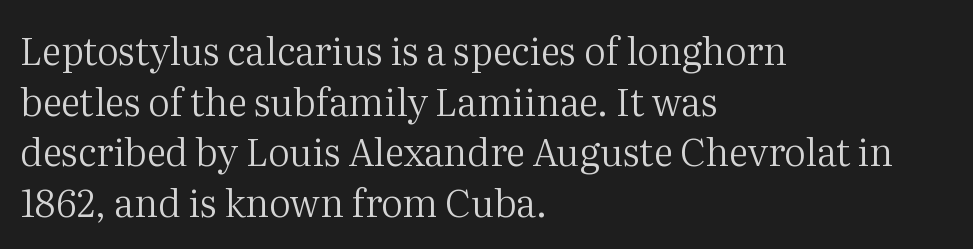
{"serif": "yes", "italic": "no", "bold": "no", "weight": "regular", "width": "normal", "stroke_contrast": "medium", "x_height": "medium", "monospaced": "no", "underline": "no", "align": "left", "line_spacing": "normal", "line_spacing_ratio": 1.33, "letter_spacing": "normal", "letter_spacing_em": 0.0, "glyph_px": 38}
